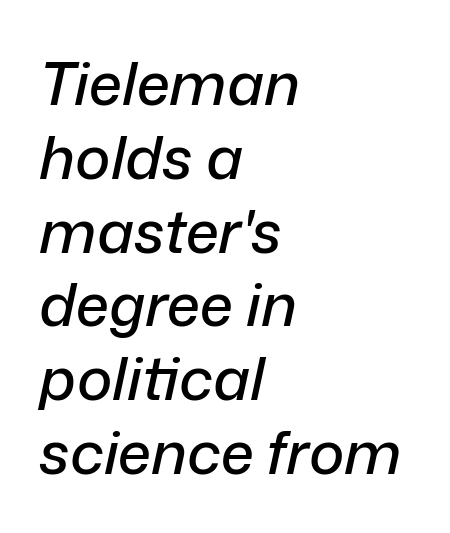
Q: Is the text italic (slanted)? A: Yes, it leans right by about 12 degrees.
Q: Is the text underlined? A: No.
Q: How is the paragraph aligned? A: Left-aligned.
Q: Is the spacing between letters normal or unusually wide? A: Normal.
Q: Width (condensed, normal, or wide)? A: Normal.
Q: Stroke contrast? A: Low.
Q: x-height? A: Medium.
Q: Monospaced? A: No.
